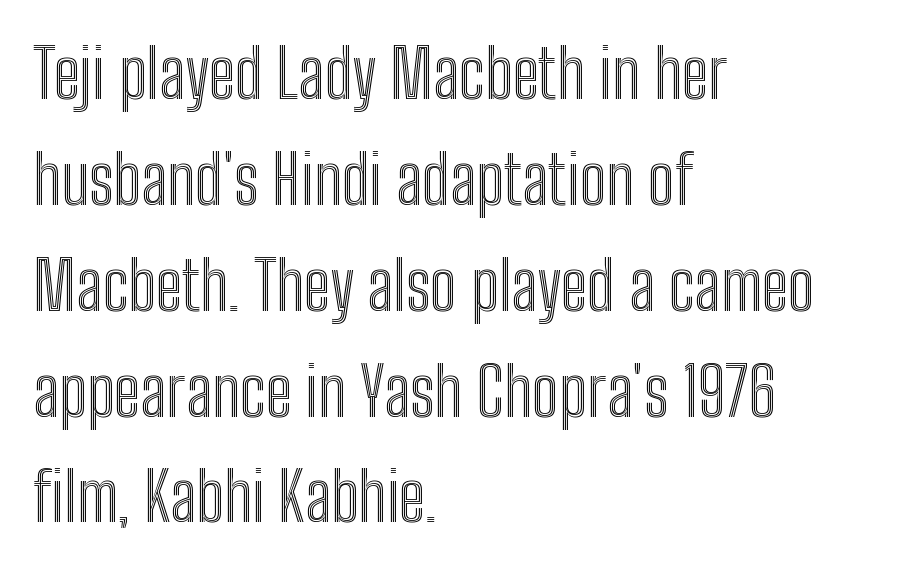
Characters remain perfectly vertical along every line. This sample keeps an unexceptional amount of space between lines. Honestly, there is no underline to notice here at all. You could not count columns in this text — the font is proportionally spaced.
